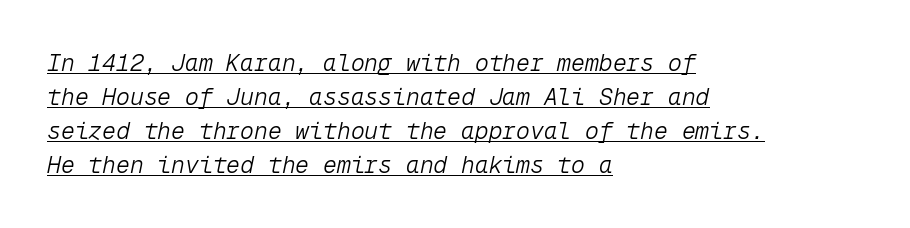
Q: Is the text bold? A: No.
Q: Is the text italic (slanted)? A: Yes, it leans right by about 12 degrees.
Q: Is the text underlined? A: Yes.
Q: How is the paragraph aligned? A: Left-aligned.
Q: Is the spacing between letters normal or unusually wide? A: Normal.
Q: Is the spacing between lines tight, normal or loose? A: Normal.
